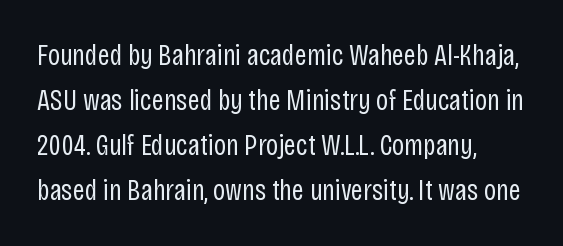
The image shows 30 px regular-weight, condensed sans-serif type, upright; set left-aligned, normal line spacing (1.5x), normal letter spacing, not underlined; low stroke contrast and a large x-height.
